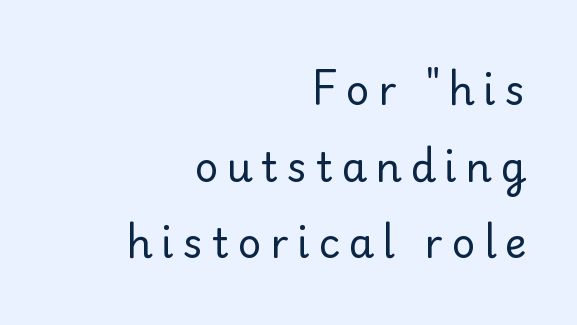
{"serif": "no", "italic": "no", "bold": "no", "weight": "regular", "width": "normal", "stroke_contrast": "low", "x_height": "small", "monospaced": "no", "underline": "no", "align": "right", "line_spacing_ratio": 1.87, "letter_spacing": "wide", "letter_spacing_em": 0.21, "glyph_px": 41}
